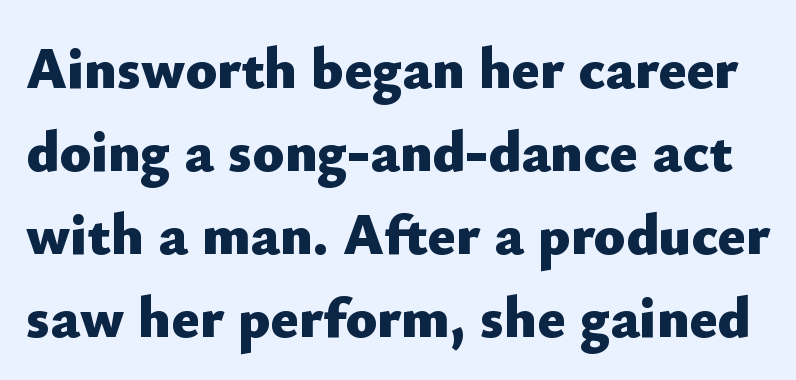
{"serif": "no", "italic": "no", "bold": "yes", "weight": "heavy", "width": "normal", "stroke_contrast": "low", "x_height": "small", "monospaced": "no", "underline": "no", "line_spacing": "normal", "line_spacing_ratio": 1.43, "letter_spacing": "normal", "letter_spacing_em": 0.0, "glyph_px": 58}
